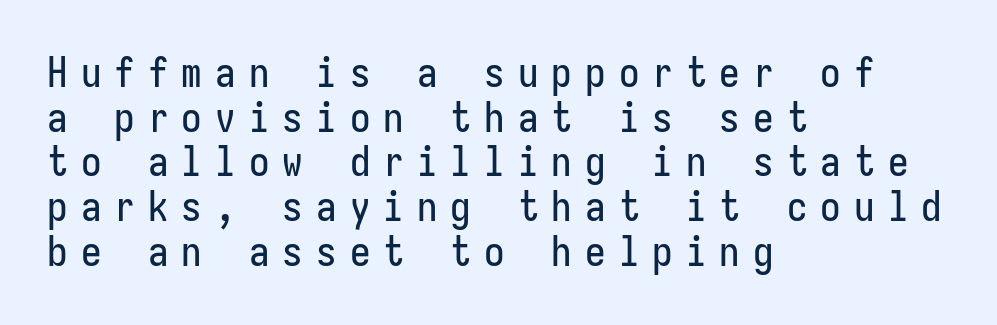
Q: Is the text italic (slanted)? A: No, it is upright.
Q: Is the typeface a serif or a sans-serif typeface? A: Sans-serif.
Q: Is the text underlined? A: No.
Q: How is the paragraph aligned? A: Left-aligned.
Q: Is the spacing between letters normal or unusually wide? A: Unusually wide.
Q: Is the spacing between lines tight, normal or loose? A: Tight.
Q: Width (condensed, normal, or wide)? A: Condensed.
Q: Stroke contrast? A: Low.
Q: x-height? A: Medium.
